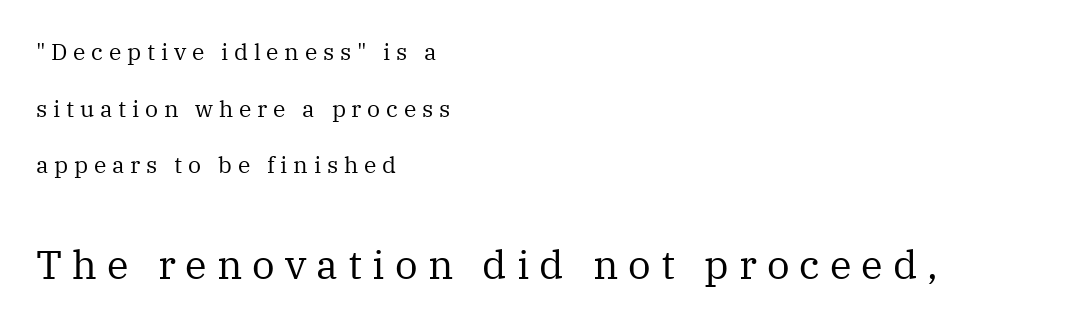
Q: Is the text bold? A: No.
Q: Is the text italic (slanted)? A: No, it is upright.
Q: Is the typeface a serif or a sans-serif typeface? A: Serif.
Q: Is the text underlined? A: No.
Q: How is the paragraph aligned? A: Left-aligned.
Q: Is the spacing between letters normal or unusually wide? A: Unusually wide.
Q: Is the spacing between lines tight, normal or loose? A: Loose.
Q: Which block of text is set in a larger size, the first (top) or the second (bottom)? A: The second (bottom) one.
Q: Width (condensed, normal, or wide)? A: Normal.
Q: Stroke contrast? A: Medium.
Q: x-height? A: Medium.
Q: Monospaced? A: No.
